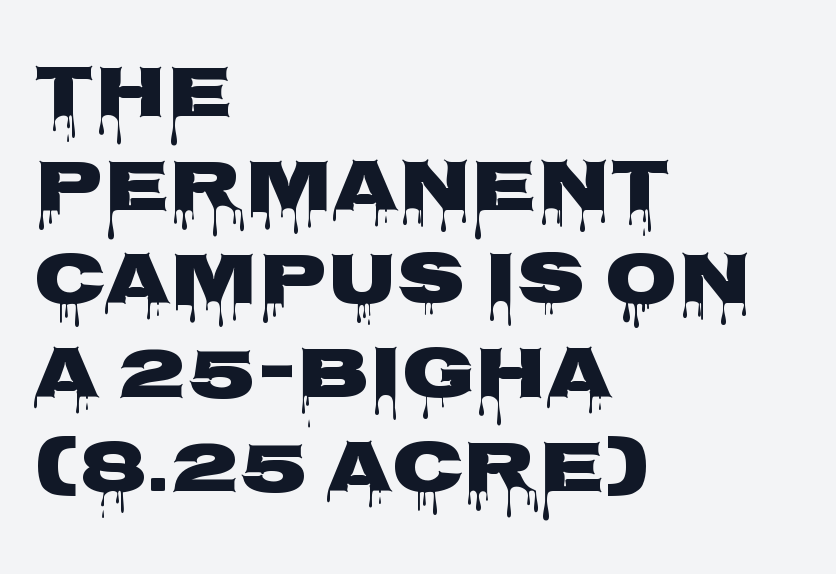
Q: Is the text italic (slanted)? A: No, it is upright.
Q: Is the typeface a serif or a sans-serif typeface? A: Sans-serif.
Q: Is the text underlined? A: No.
Q: How is the paragraph aligned? A: Left-aligned.
Q: Is the spacing between letters normal or unusually wide? A: Normal.
Q: Is the spacing between lines tight, normal or loose? A: Normal.
Q: Width (condensed, normal, or wide)? A: Wide.
Q: Stroke contrast? A: Low.
Q: x-height? A: Large.
Q: Monospaced? A: No.
